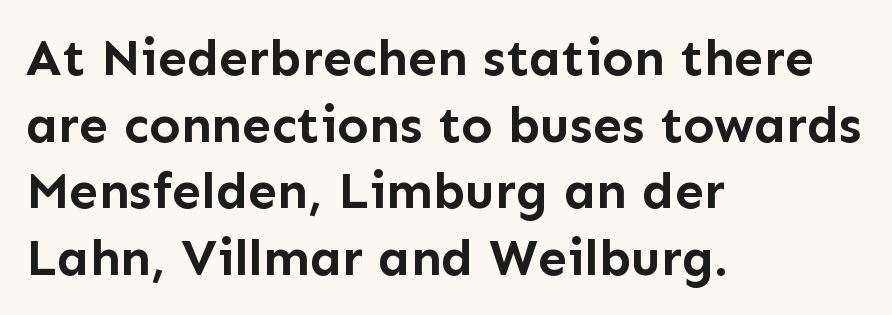
The image shows 52 px semibold sans-serif type, upright; set left-aligned, normal line spacing (1.28x), normal letter spacing, not underlined; low stroke contrast and a medium x-height.
